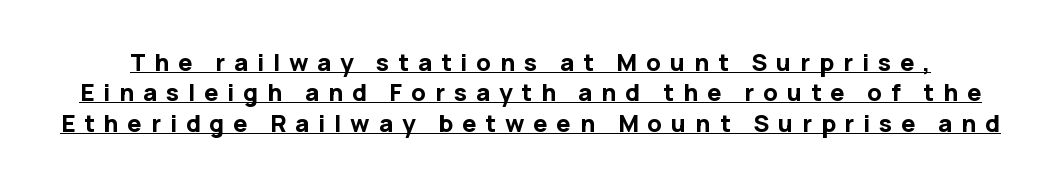
Q: Is the text bold? A: Yes.
Q: Is the text italic (slanted)? A: No, it is upright.
Q: Is the text underlined? A: Yes.
Q: Is the spacing between letters normal or unusually wide? A: Unusually wide.
Q: Is the spacing between lines tight, normal or loose? A: Normal.
